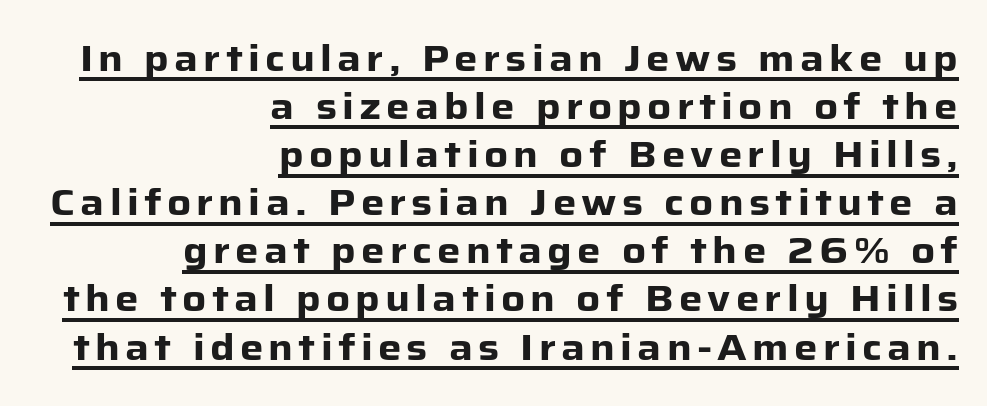
Q: Is the text bold? A: Yes.
Q: Is the text italic (slanted)? A: No, it is upright.
Q: Is the typeface a serif or a sans-serif typeface? A: Sans-serif.
Q: Is the text underlined? A: Yes.
Q: How is the paragraph aligned? A: Right-aligned.
Q: Is the spacing between lines tight, normal or loose? A: Normal.
Q: Width (condensed, normal, or wide)? A: Normal.
Q: Stroke contrast? A: Low.
Q: x-height? A: Medium.
Q: Monospaced? A: No.
